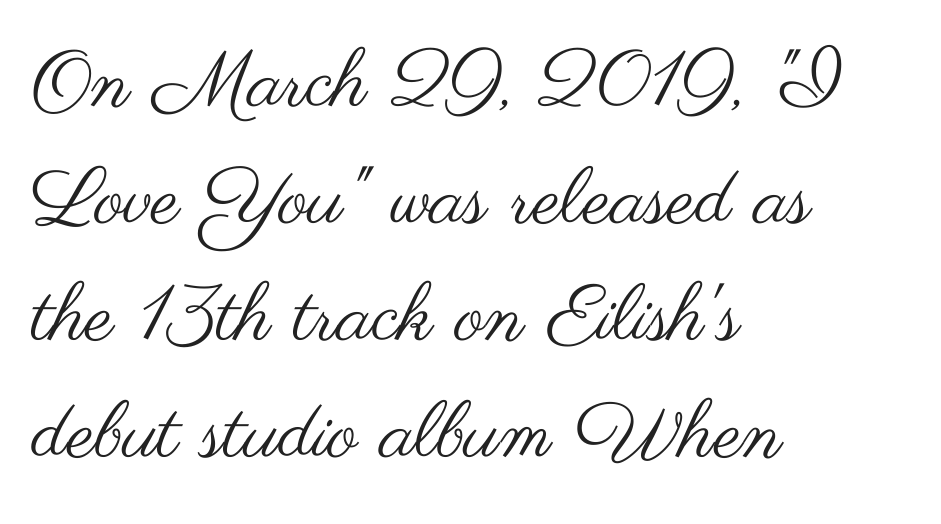
Q: Is the text bold? A: No.
Q: Is the text italic (slanted)? A: Yes.
Q: Is the typeface a serif or a sans-serif typeface? A: Sans-serif.
Q: Is the text underlined? A: No.
Q: How is the paragraph aligned? A: Left-aligned.
Q: Is the spacing between letters normal or unusually wide? A: Normal.
Q: Is the spacing between lines tight, normal or loose? A: Normal.
Q: Width (condensed, normal, or wide)? A: Wide.
Q: Stroke contrast? A: Medium.
Q: x-height? A: Small.
Q: Monospaced? A: No.
